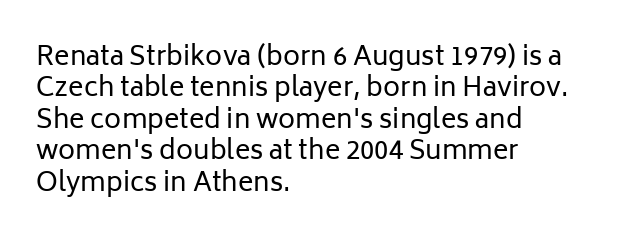
The image shows 26 px text type, upright; set left-aligned, line spacing 1.21x, normal letter spacing, not underlined.
